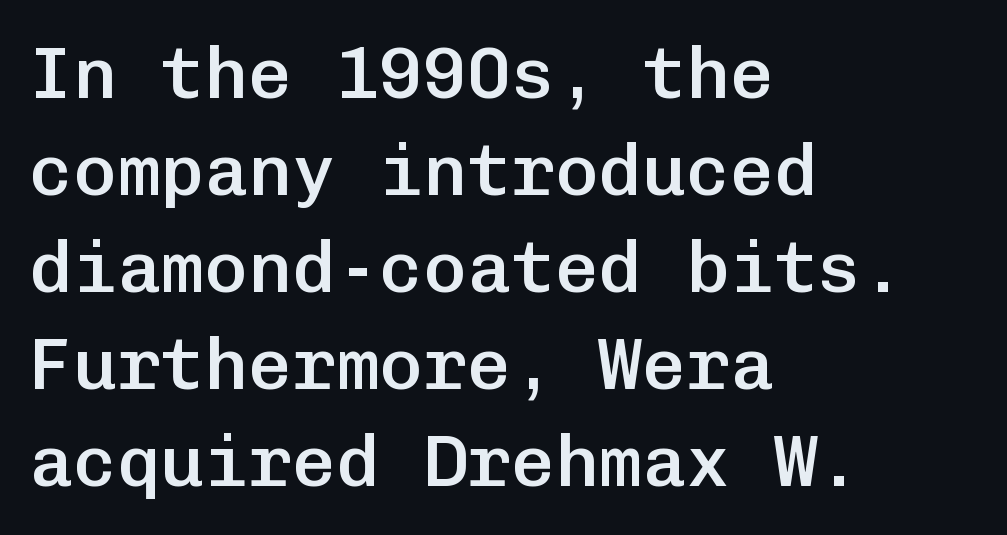
{"serif": "no", "italic": "no", "bold": "semi", "weight": "semibold", "width": "normal", "stroke_contrast": "low", "x_height": "medium", "monospaced": "yes", "underline": "no", "align": "left", "line_spacing": "normal", "line_spacing_ratio": 1.33, "letter_spacing": "normal", "letter_spacing_em": 0.0, "glyph_px": 73}
